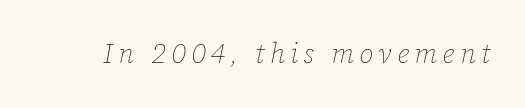
{"italic": "yes", "lean": "right", "slant_degrees": 12, "bold": "no", "weight": "thin", "width": "normal", "stroke_contrast": "low", "x_height": "medium", "monospaced": "no", "underline": "no", "glyph_px": 28}
